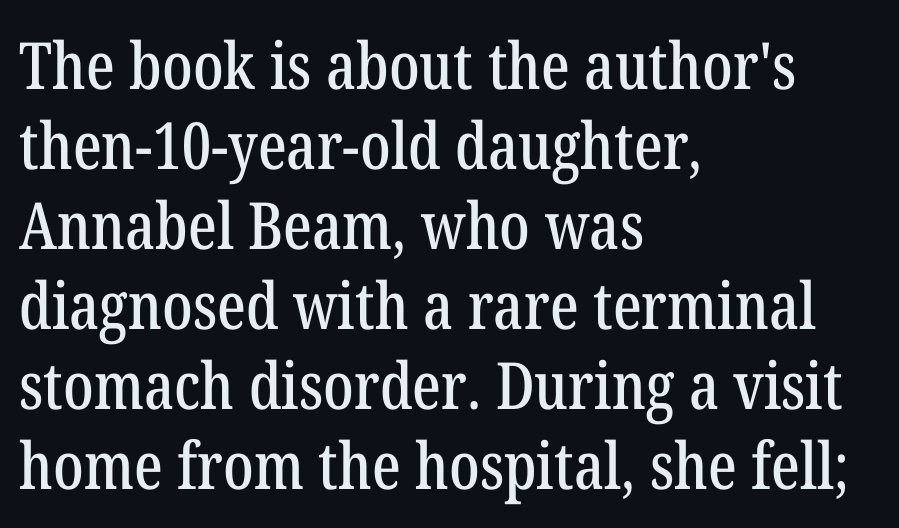
The image shows 65 px condensed serif type, upright; set left-aligned, line spacing 1.23x, normal letter spacing, not underlined; low stroke contrast and a medium x-height.
